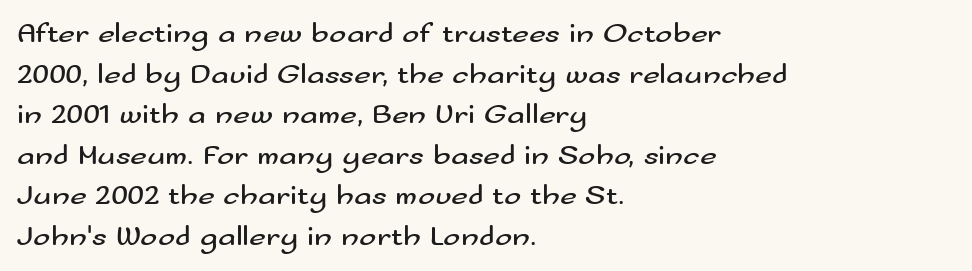
{"serif": "no", "italic": "no", "bold": "no", "weight": "regular", "width": "wide", "stroke_contrast": "medium", "x_height": "small", "monospaced": "no", "underline": "no", "align": "left", "line_spacing": "normal", "line_spacing_ratio": 1.4, "letter_spacing": "normal", "letter_spacing_em": 0.0, "glyph_px": 29}
